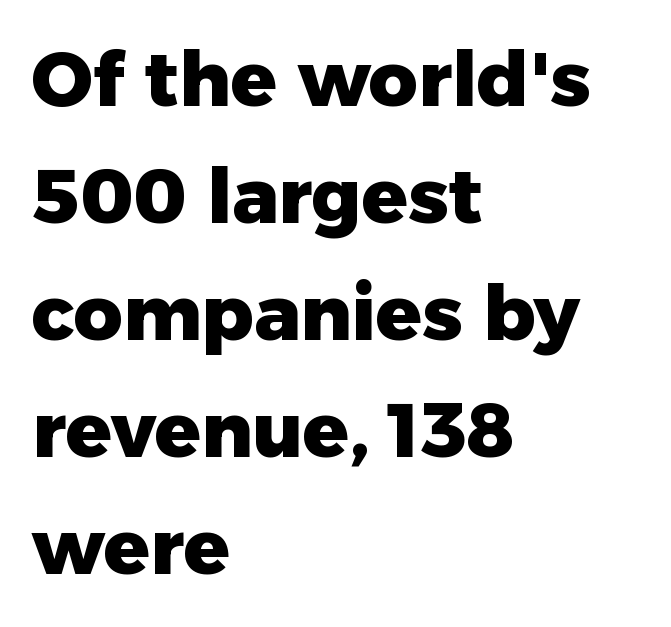
{"serif": "no", "italic": "no", "bold": "yes", "weight": "heavy", "width": "normal", "stroke_contrast": "low", "x_height": "medium", "monospaced": "no", "underline": "no", "align": "left", "line_spacing": "normal", "line_spacing_ratio": 1.54, "letter_spacing": "normal", "letter_spacing_em": 0.0, "glyph_px": 76}
